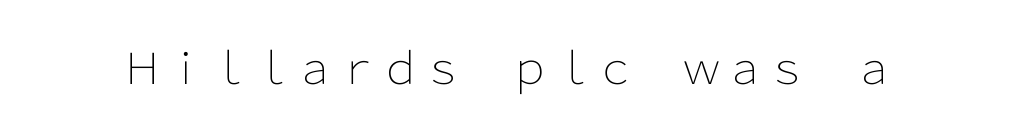
Q: Is the text bold? A: No.
Q: Is the text italic (slanted)? A: No, it is upright.
Q: Is the typeface a serif or a sans-serif typeface? A: Sans-serif.
Q: Is the text underlined? A: No.
Q: Is the spacing between letters normal or unusually wide? A: Normal.
Q: Width (condensed, normal, or wide)? A: Normal.
Q: Stroke contrast? A: Low.
Q: x-height? A: Medium.
Q: Monospaced? A: No.
